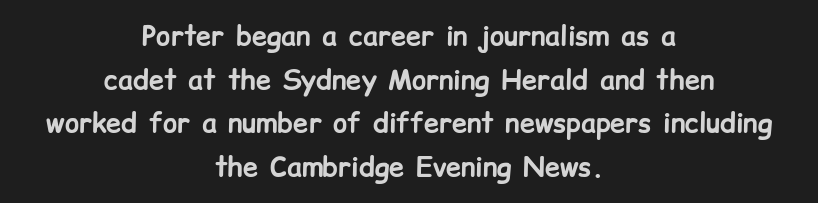
A roman cut, with each character standing at attention. The passage shown is not underscored anywhere. These lines keep a tight, regular rhythm from letter to letter. Heavy, bold letterforms. Successive baselines arrive at the customary interval.
